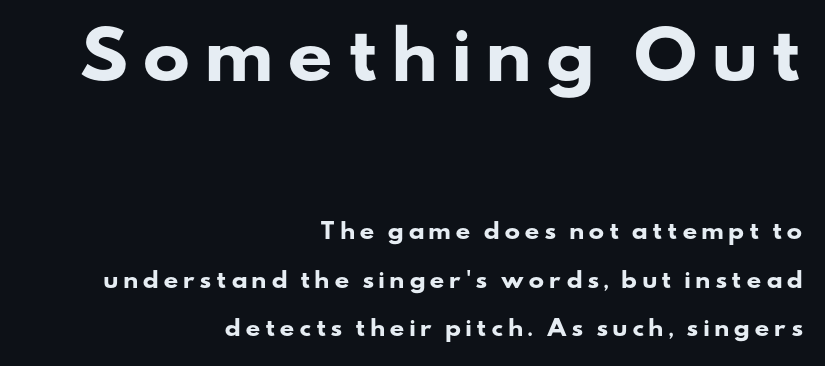
{"serif": "no", "bold": "yes", "weight": "heavy", "width": "wide", "stroke_contrast": "low", "x_height": "small", "monospaced": "no", "underline": "no", "align": "right", "line_spacing": "loose", "line_spacing_ratio": 2.3, "larger_block": "first", "size_ratio": 3.05, "glyph_px": 64}
